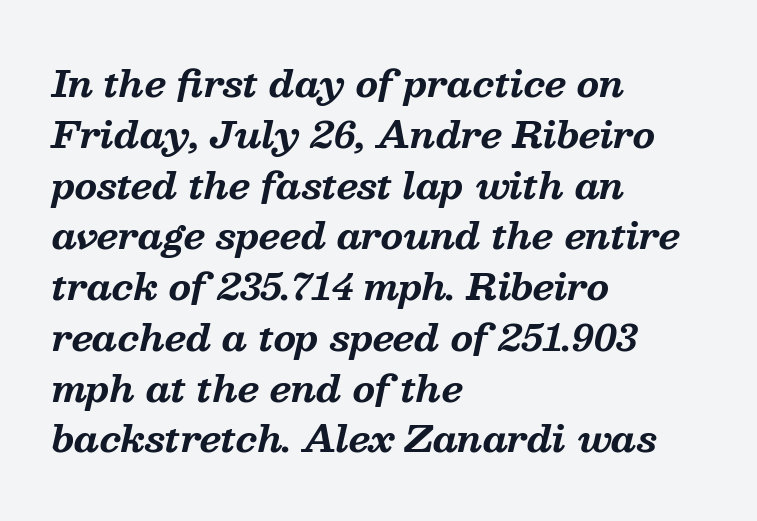
The image shows 36 px bold serif type, italic (leaning right); set left-aligned, normal line spacing (1.41x), normal letter spacing, not underlined; medium stroke contrast and a medium x-height.
